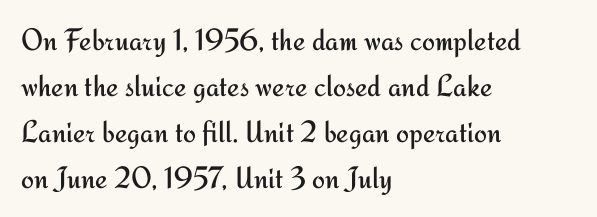
The image shows 31 px regular-weight sans-serif type, upright; set left-aligned, normal line spacing (1.48x), normal letter spacing, not underlined; medium stroke contrast and a small x-height.
